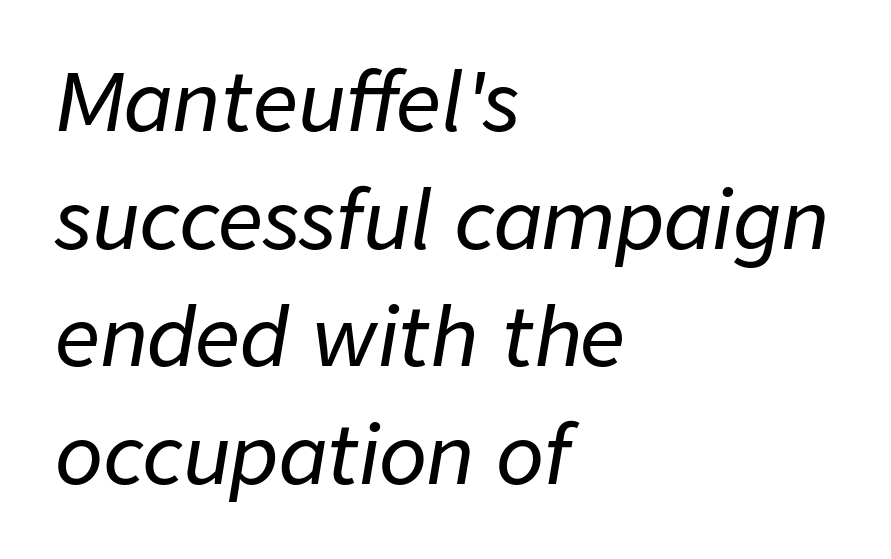
The image shows 79 px text type, italic (leaning right); set left-aligned, normal line spacing (1.49x), normal letter spacing, not underlined; low stroke contrast and a medium x-height.
